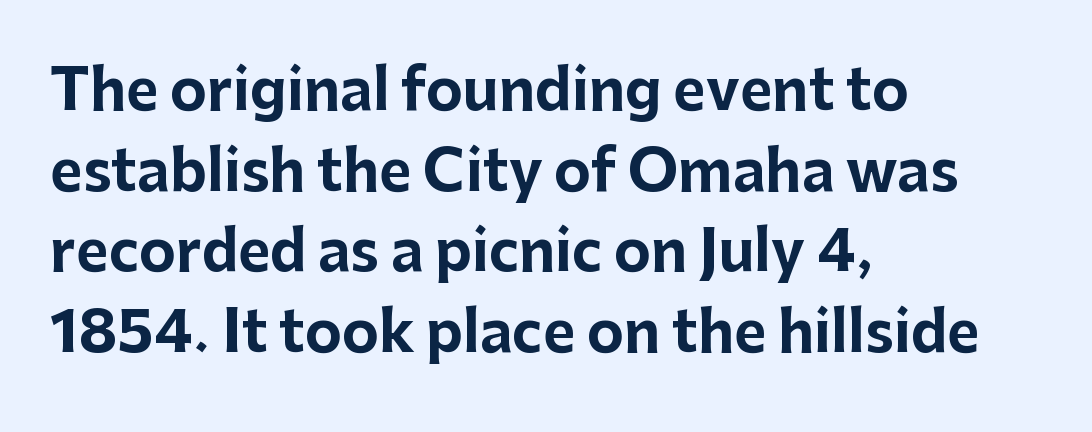
The image shows 56 px bold sans-serif type, upright; set left-aligned, normal line spacing (1.44x), normal letter spacing, not underlined; low stroke contrast and a medium x-height.
